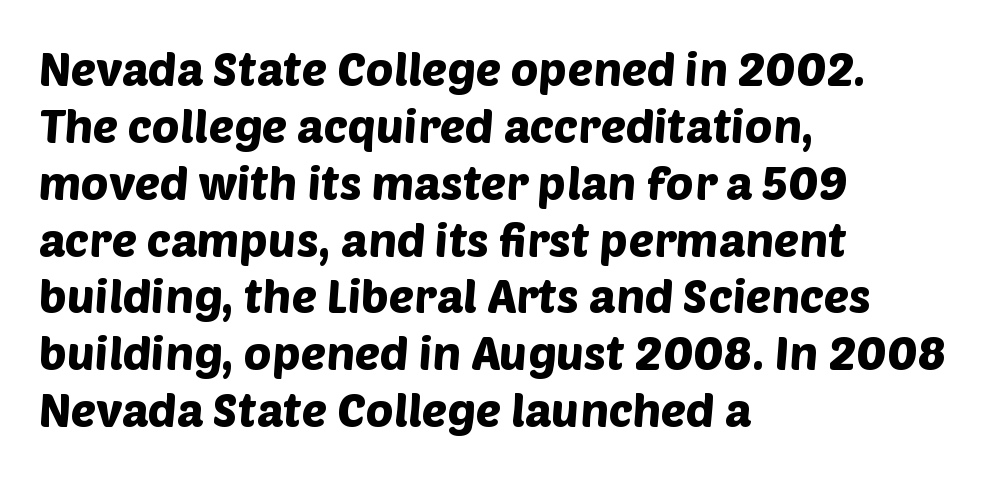
{"serif": "no", "width": "normal", "stroke_contrast": "low", "x_height": "large", "monospaced": "no", "underline": "no", "align": "left", "line_spacing_ratio": 1.21, "letter_spacing": "normal", "letter_spacing_em": 0.0, "glyph_px": 47}
